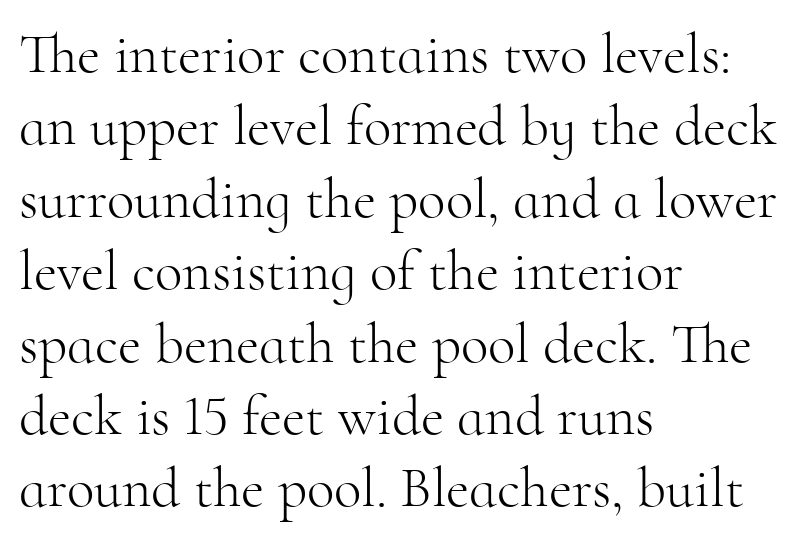
{"serif": "yes", "italic": "no", "bold": "no", "weight": "light", "width": "normal", "stroke_contrast": "high", "x_height": "small", "monospaced": "no", "underline": "no", "align": "left", "line_spacing": "normal", "line_spacing_ratio": 1.27, "letter_spacing": "normal", "letter_spacing_em": 0.0, "glyph_px": 57}
